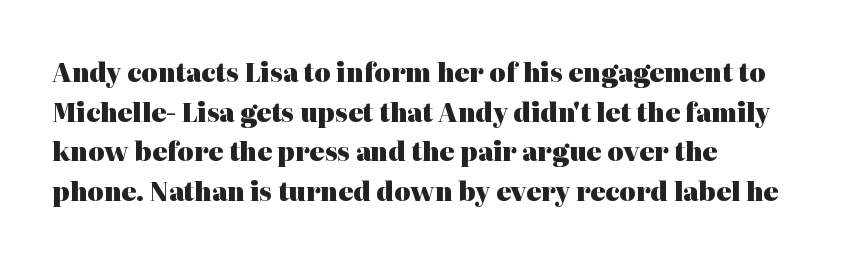
The image shows 25 px bold type, upright; set left-aligned, normal line spacing (1.59x), normal letter spacing, not underlined.
